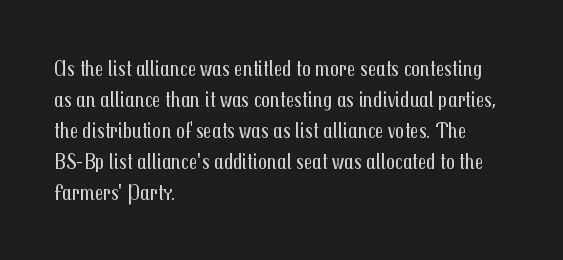
Q: Is the text bold? A: No.
Q: Is the text italic (slanted)? A: No, it is upright.
Q: Is the text underlined? A: No.
Q: How is the paragraph aligned? A: Left-aligned.
Q: Is the spacing between letters normal or unusually wide? A: Normal.
Q: Is the spacing between lines tight, normal or loose? A: Normal.
